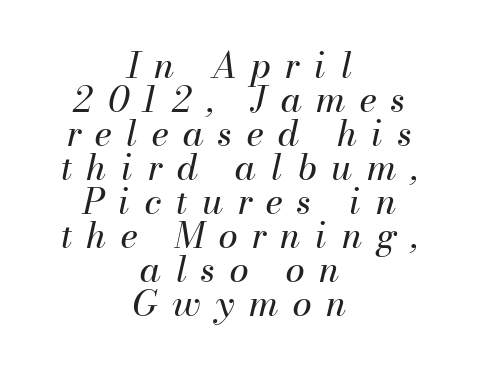
Italic? Definitely — the glyphs are oblique. Quick note: interline space is minimal. Each letter keeps its own natural width here, so spacing adapts to shape. Glyph-to-glyph distance is far greater than everyday printed text.
